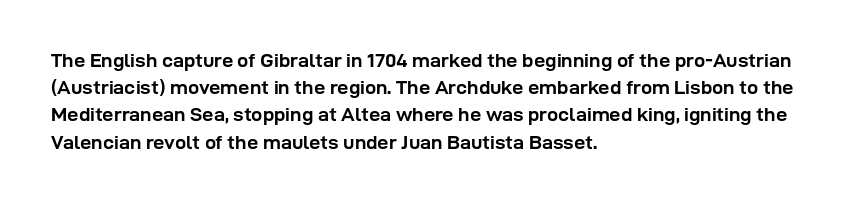
Q: Is the text bold? A: Yes.
Q: Is the text italic (slanted)? A: No, it is upright.
Q: Is the text underlined? A: No.
Q: How is the paragraph aligned? A: Left-aligned.
Q: Is the spacing between letters normal or unusually wide? A: Normal.
Q: Is the spacing between lines tight, normal or loose? A: Normal.
